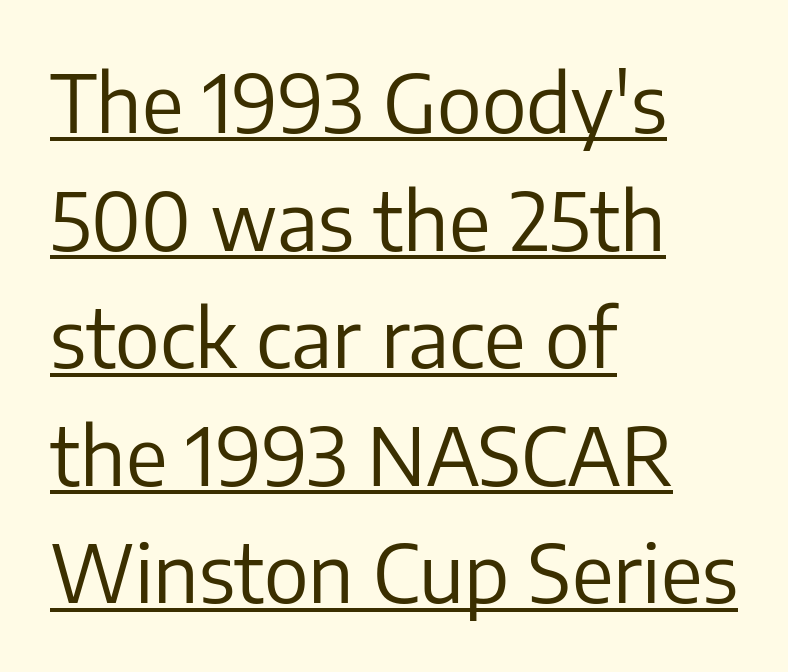
The image shows 80 px regular-weight sans-serif type, upright; set left-aligned, normal line spacing (1.47x), normal letter spacing, underlined; low stroke contrast and a medium x-height.
